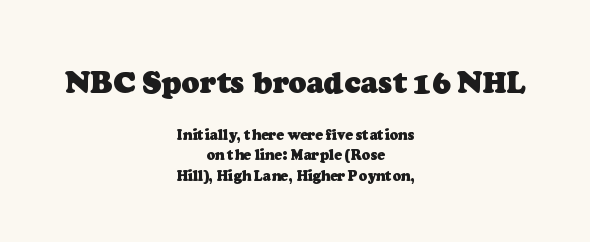
Q: Is the text bold? A: Yes.
Q: Is the typeface a serif or a sans-serif typeface? A: Serif.
Q: Is the text underlined? A: No.
Q: How is the paragraph aligned? A: Centered.
Q: Is the spacing between letters normal or unusually wide? A: Normal.
Q: Is the spacing between lines tight, normal or loose? A: Normal.
Q: Which block of text is set in a larger size, the first (top) or the second (bottom)? A: The first (top) one.
Q: Width (condensed, normal, or wide)? A: Normal.
Q: Stroke contrast? A: Low.
Q: x-height? A: Medium.
Q: Monospaced? A: No.
